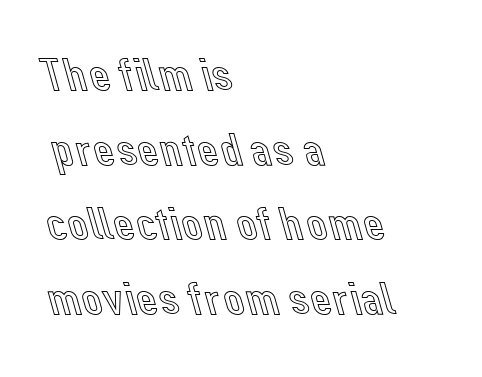
{"width": "normal", "x_height": "medium", "monospaced": "no", "underline": "no", "align": "left", "line_spacing": "normal", "line_spacing_ratio": 1.59, "letter_spacing": "normal", "letter_spacing_em": 0.0, "glyph_px": 47}
